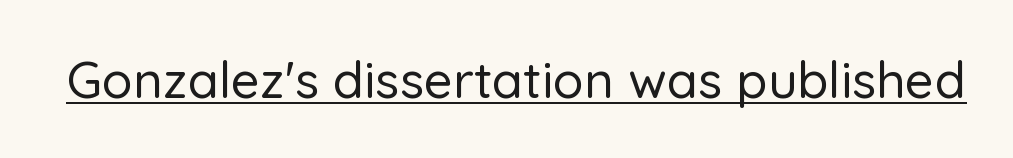
These lines are composed in type without serifs. Ordinary non-slanted type is in use. This sample has the flowing, uneven cadence of proportional lettering. Words appear dense and cohesive because spacing is normal. Students, observe the line beneath the letters — that is underlining.
